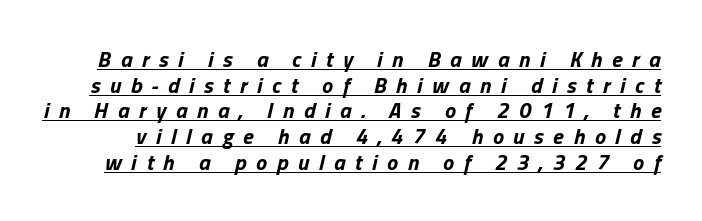
Q: Is the text bold? A: Yes.
Q: Is the text italic (slanted)? A: Yes, it leans right by about 13 degrees.
Q: Is the text underlined? A: Yes.
Q: Is the spacing between letters normal or unusually wide? A: Unusually wide.
